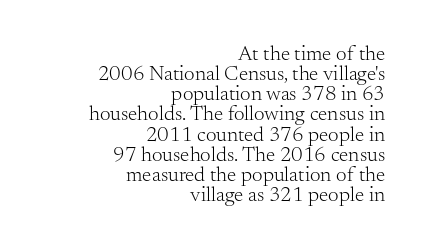
The image shows 21 px text type, upright; set right-aligned, tight line spacing (0.96x), normal letter spacing, not underlined.
